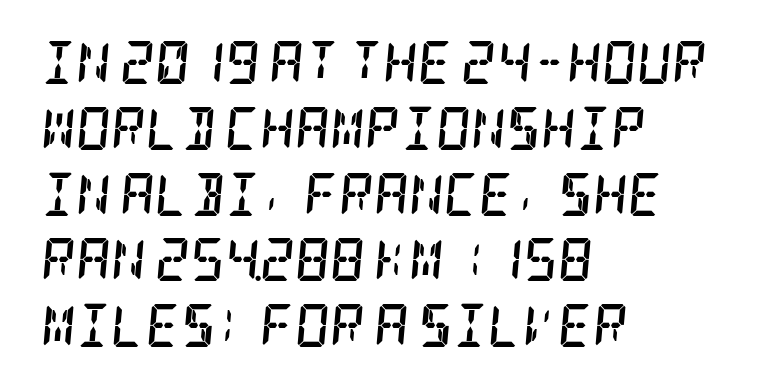
{"serif": "yes", "italic": "yes", "lean": "right", "slant_degrees": 5, "bold": "yes", "weight": "semibold", "width": "condensed", "stroke_contrast": "low", "x_height": "large", "underline": "no", "align": "left", "line_spacing": "normal", "line_spacing_ratio": 1.53, "letter_spacing": "normal", "letter_spacing_em": 0.0, "glyph_px": 43}
